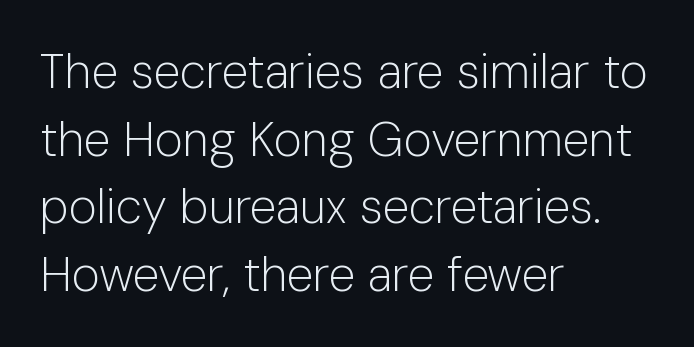
{"serif": "no", "italic": "no", "bold": "no", "weight": "light", "width": "normal", "stroke_contrast": "low", "x_height": "medium", "monospaced": "no", "underline": "no", "align": "left", "line_spacing": "normal", "line_spacing_ratio": 1.41, "letter_spacing": "normal", "letter_spacing_em": 0.0, "glyph_px": 48}
